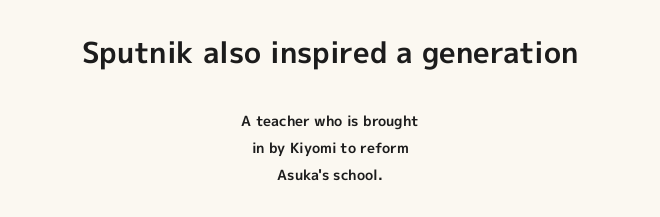
{"serif": "no", "italic": "no", "bold": "yes", "weight": "bold", "width": "normal", "x_height": "medium", "monospaced": "no", "underline": "no", "align": "center", "line_spacing": "loose", "line_spacing_ratio": 1.93, "letter_spacing": "normal", "letter_spacing_em": 0.0, "larger_block": "first", "size_ratio": 2.07, "glyph_px": 29}
